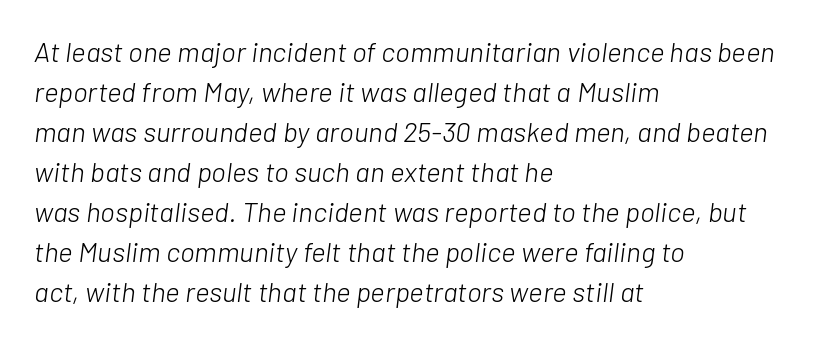
The image shows 28 px light type, italic (leaning right); set left-aligned, normal line spacing (1.43x), normal letter spacing, not underlined; low stroke contrast and a medium x-height.
